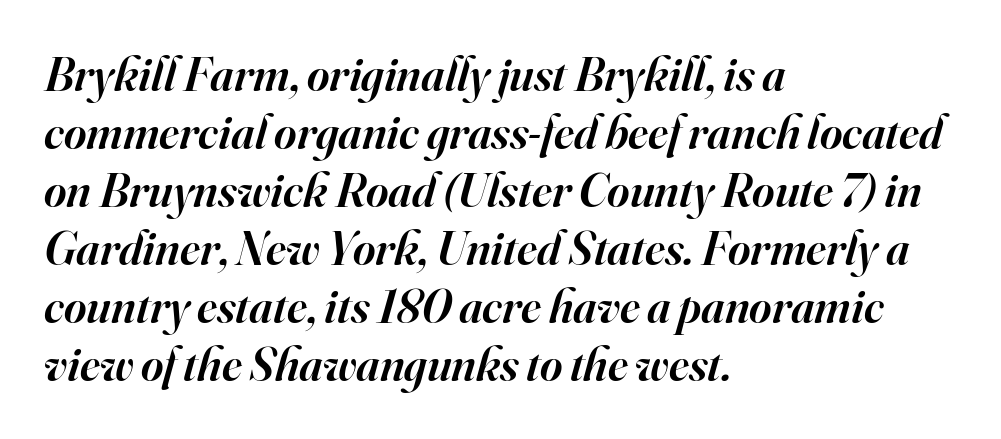
{"serif": "yes", "italic": "yes", "lean": "right", "slant_degrees": 16, "bold": "semi", "weight": "semibold", "width": "normal", "stroke_contrast": "high", "x_height": "small", "monospaced": "no", "underline": "no", "align": "left", "line_spacing_ratio": 1.21, "letter_spacing": "normal", "letter_spacing_em": 0.0, "glyph_px": 48}
